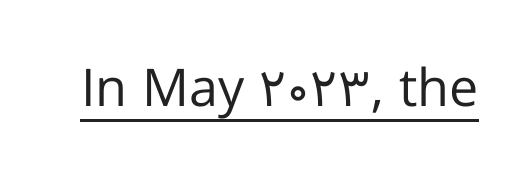
{"serif": "no", "italic": "no", "bold": "no", "weight": "regular", "width": "normal", "stroke_contrast": "low", "x_height": "medium", "monospaced": "no", "underline": "yes", "letter_spacing": "normal", "letter_spacing_em": 0.0, "glyph_px": 52}
